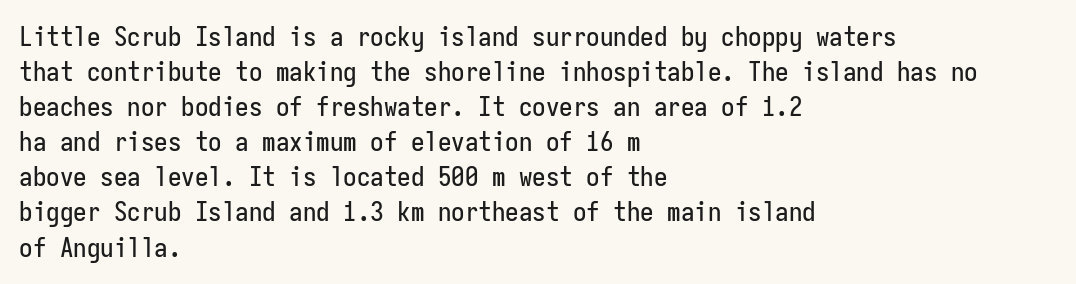
In CSS terms this would be text-align: left. Does the lettering tilt? It doesn't — this is upright. The strip under each line holds only bare page. Each word holds together tightly as a unit, with standard inter-letter gaps. These lines sit exactly where default settings would place them.
